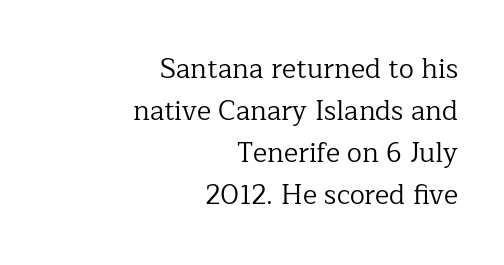
Q: Is the text bold? A: No.
Q: Is the text italic (slanted)? A: No, it is upright.
Q: Is the text underlined? A: No.
Q: How is the paragraph aligned? A: Right-aligned.
Q: Is the spacing between letters normal or unusually wide? A: Normal.
Q: Is the spacing between lines tight, normal or loose? A: Normal.
